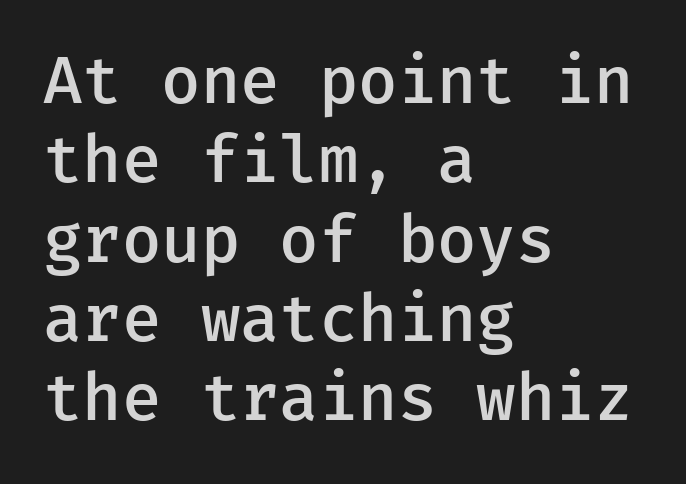
Q: Is the text bold? A: Semi-bold.
Q: Is the text italic (slanted)? A: No, it is upright.
Q: Is the typeface a serif or a sans-serif typeface? A: Sans-serif.
Q: Is the text underlined? A: No.
Q: How is the paragraph aligned? A: Left-aligned.
Q: Is the spacing between letters normal or unusually wide? A: Normal.
Q: Width (condensed, normal, or wide)? A: Normal.
Q: Stroke contrast? A: Low.
Q: x-height? A: Medium.
